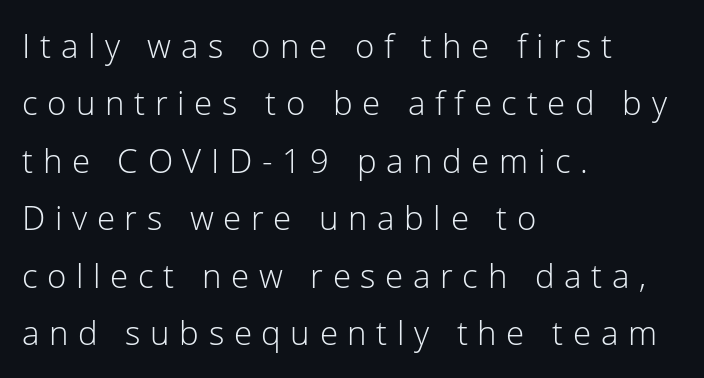
The image shows 33 px light sans-serif type, upright; set left-aligned, line spacing 1.74x, unusually wide letter spacing (+0.29 em), not underlined; low stroke contrast and a medium x-height.
